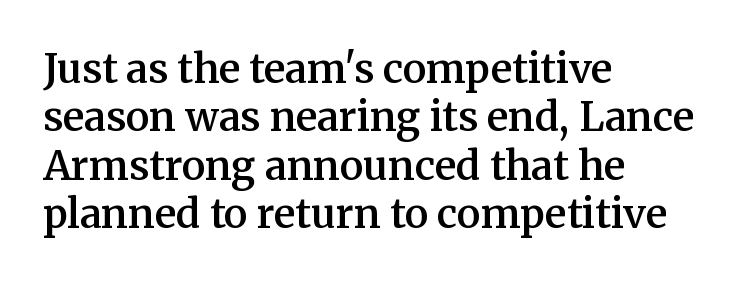
The glyphs are unaccompanied by any horizontal stroke below them. Caption: multi-line text, flush left, ragged right. The letters advance in unequal steps, a hallmark of proportional type. To sum up the face: it has serifs. Typesetter's note: demi weight, one step under bold.
